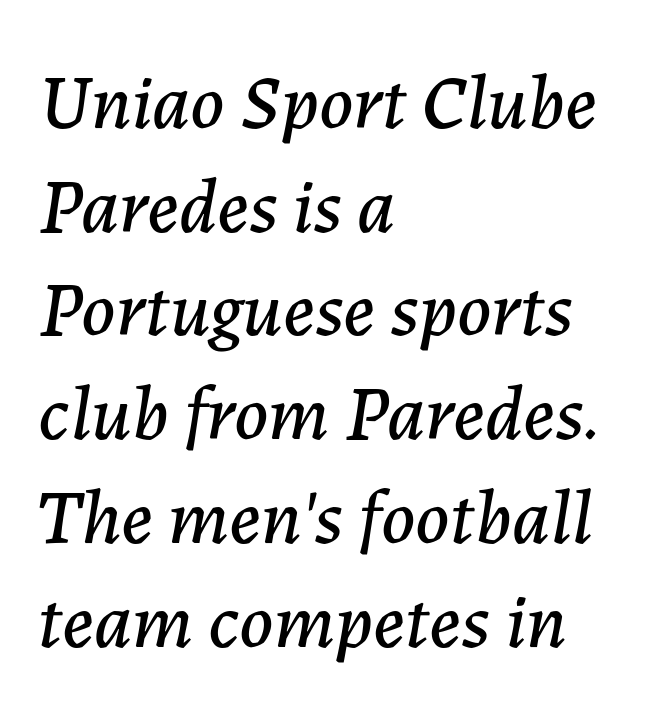
Q: Is the text italic (slanted)? A: Yes, it leans right by about 7 degrees.
Q: Is the text underlined? A: No.
Q: How is the paragraph aligned? A: Left-aligned.
Q: Is the spacing between letters normal or unusually wide? A: Normal.
Q: Is the spacing between lines tight, normal or loose? A: Normal.
Q: Width (condensed, normal, or wide)? A: Normal.
Q: Stroke contrast? A: Low.
Q: x-height? A: Medium.
Q: Monospaced? A: No.
